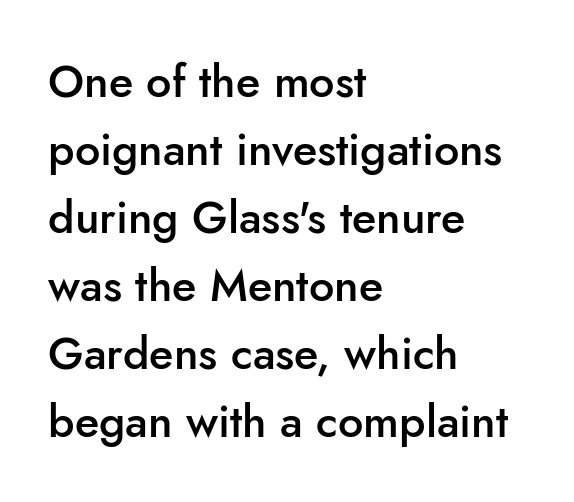
The image shows 45 px semibold sans-serif type, upright; set left-aligned, normal line spacing (1.51x), normal letter spacing, not underlined; low stroke contrast and a small x-height.
